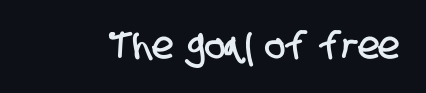
Observe the ordinary spacing: letters are neighbours, not strangers. Lines of text with bare space underneath. Type style note: lacks serifs. Each letter keeps its own natural width here, so spacing adapts to shape.
